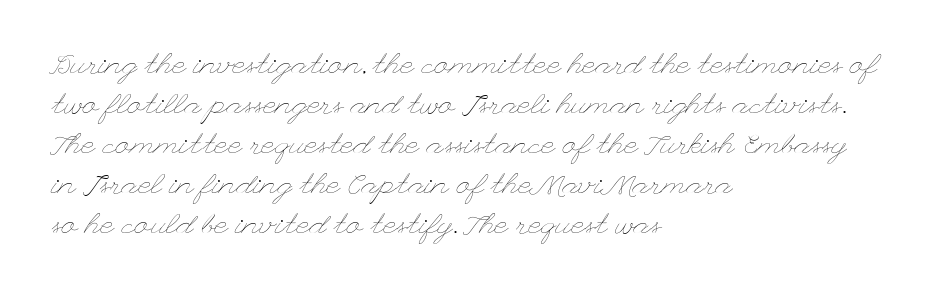
{"bold": "no", "weight": "thin", "width": "wide", "stroke_contrast": "low", "x_height": "small", "underline": "no", "align": "left", "line_spacing": "normal", "line_spacing_ratio": 1.38, "letter_spacing": "normal", "letter_spacing_em": 0.0, "glyph_px": 29}
